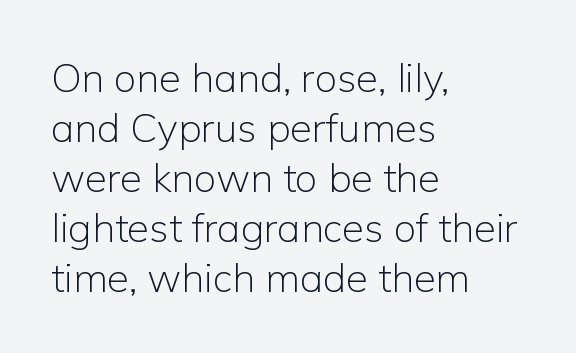
{"serif": "no", "italic": "no", "bold": "no", "weight": "light", "width": "normal", "stroke_contrast": "low", "x_height": "medium", "monospaced": "no", "underline": "no", "align": "left", "line_spacing": "normal", "line_spacing_ratio": 1.25, "letter_spacing": "normal", "letter_spacing_em": 0.0, "glyph_px": 40}
